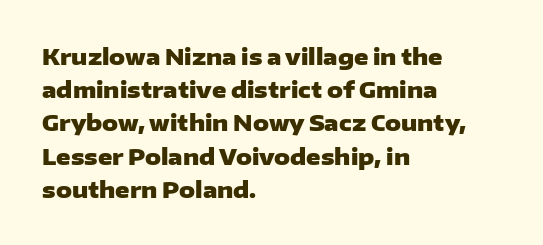
{"italic": "no", "bold": "yes", "underline": "no", "align": "left", "line_spacing": "normal", "line_spacing_ratio": 1.51, "letter_spacing": "normal", "letter_spacing_em": 0.0, "glyph_px": 22}
